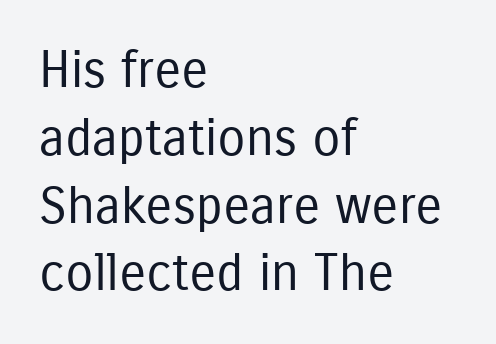
Q: Is the text bold? A: No.
Q: Is the text italic (slanted)? A: No, it is upright.
Q: Is the typeface a serif or a sans-serif typeface? A: Sans-serif.
Q: Is the text underlined? A: No.
Q: How is the paragraph aligned? A: Left-aligned.
Q: Is the spacing between letters normal or unusually wide? A: Normal.
Q: Is the spacing between lines tight, normal or loose? A: Normal.
Q: Width (condensed, normal, or wide)? A: Condensed.
Q: Stroke contrast? A: Low.
Q: x-height? A: Medium.
Q: Monospaced? A: No.
